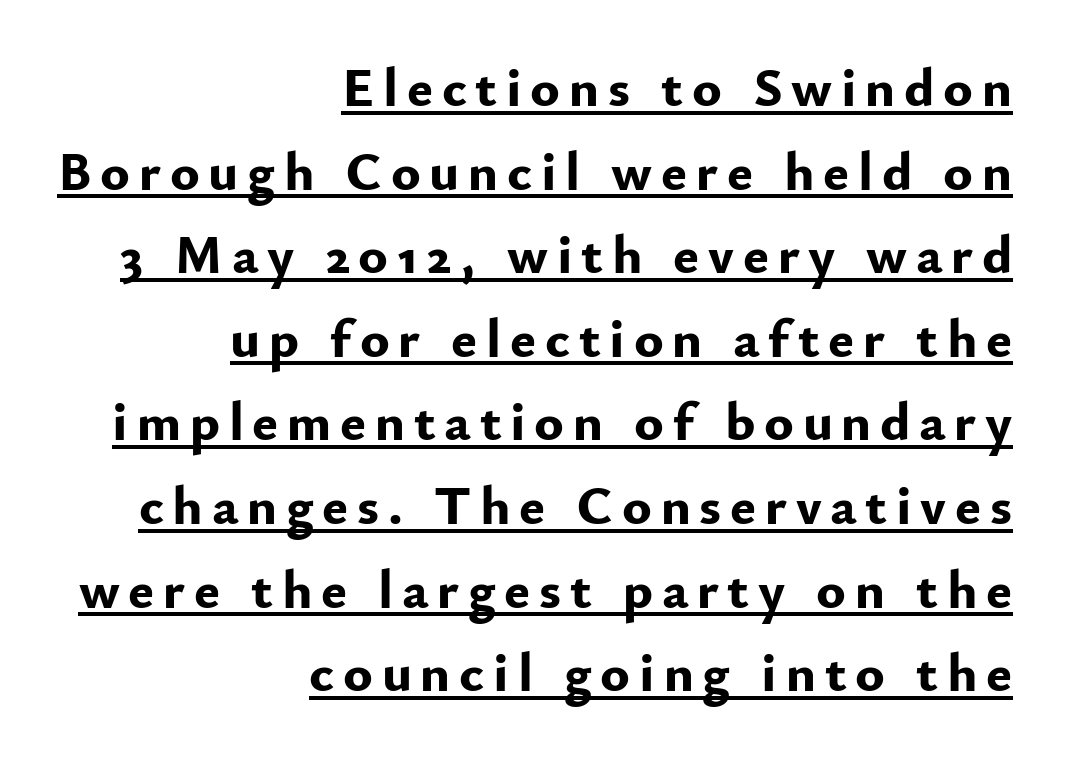
The image shows 55 px bold sans-serif type, upright; set right-aligned, normal line spacing (1.52x), underlined; low stroke contrast and a small x-height.
